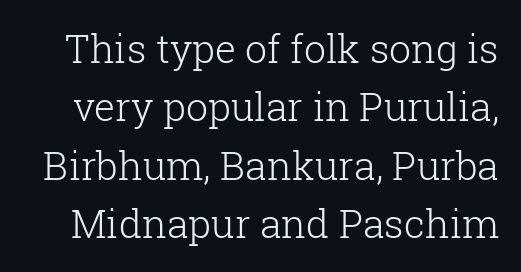
Q: Is the text bold? A: No.
Q: Is the text italic (slanted)? A: No, it is upright.
Q: Is the typeface a serif or a sans-serif typeface? A: Serif.
Q: Is the text underlined? A: No.
Q: Is the spacing between letters normal or unusually wide? A: Normal.
Q: Is the spacing between lines tight, normal or loose? A: Normal.
Q: Width (condensed, normal, or wide)? A: Normal.
Q: Stroke contrast? A: Low.
Q: x-height? A: Medium.
Q: Monospaced? A: No.
